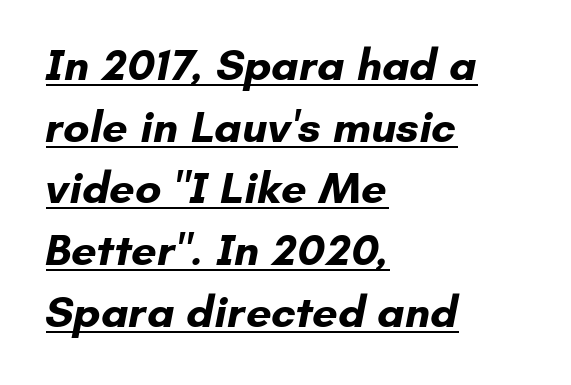
The image shows 45 px bold sans-serif type; set left-aligned, normal line spacing (1.37x), normal letter spacing, underlined; low stroke contrast and a small x-height.
